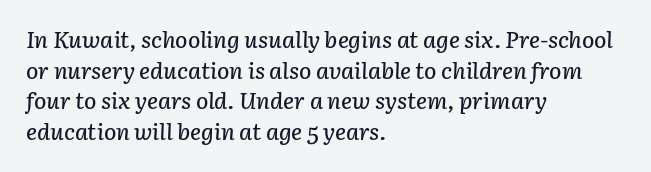
{"italic": "yes", "lean": "right", "slant_degrees": 3, "underline": "no", "align": "left", "line_spacing": "normal", "line_spacing_ratio": 1.33, "letter_spacing": "normal", "letter_spacing_em": 0.0, "glyph_px": 23}
